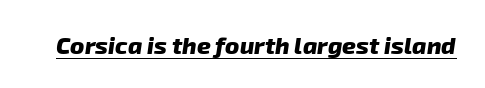
{"bold": "yes", "underline": "yes", "letter_spacing": "normal", "letter_spacing_em": 0.0, "glyph_px": 24}
